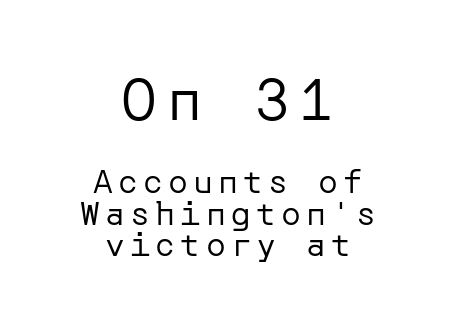
The image shows 58 px regular-weight sans-serif type, upright; set centered, tight line spacing (0.96x), not underlined; the first (top) block is 1.76x larger; low stroke contrast and a medium x-height.
